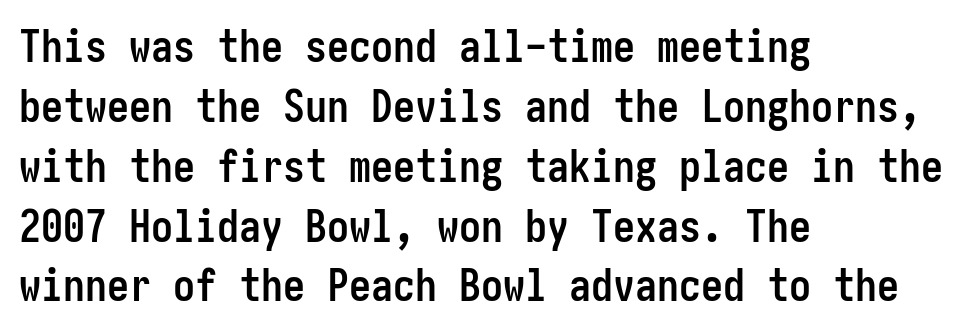
{"serif": "no", "italic": "no", "bold": "yes", "weight": "semibold", "width": "condensed", "stroke_contrast": "low", "x_height": "medium", "underline": "no", "align": "left", "line_spacing": "normal", "line_spacing_ratio": 1.36, "letter_spacing": "normal", "letter_spacing_em": 0.0, "glyph_px": 44}
